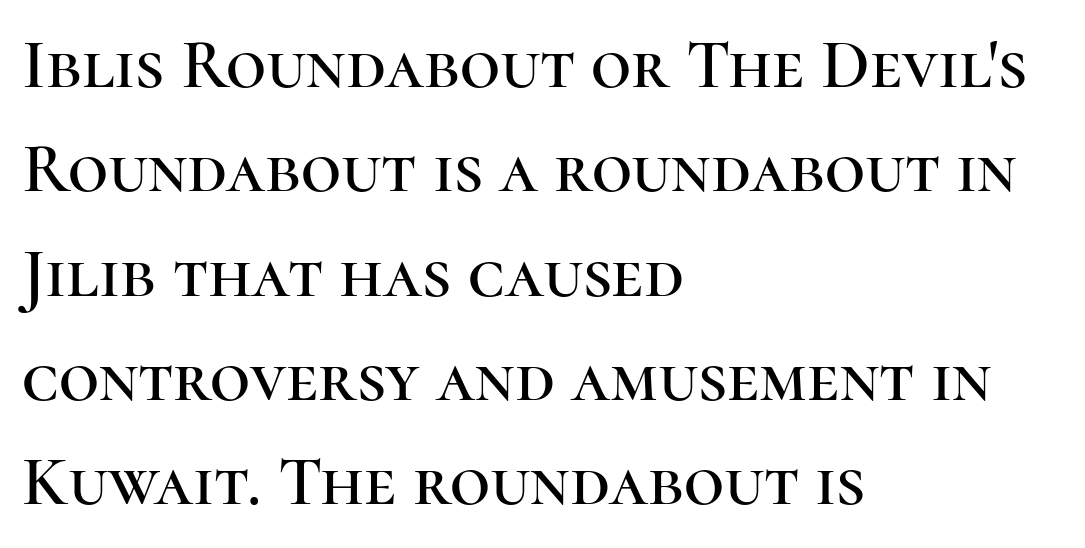
The image shows 70 px serif type, upright; set left-aligned, normal line spacing (1.49x), normal letter spacing, not underlined; high stroke contrast and a medium x-height.
